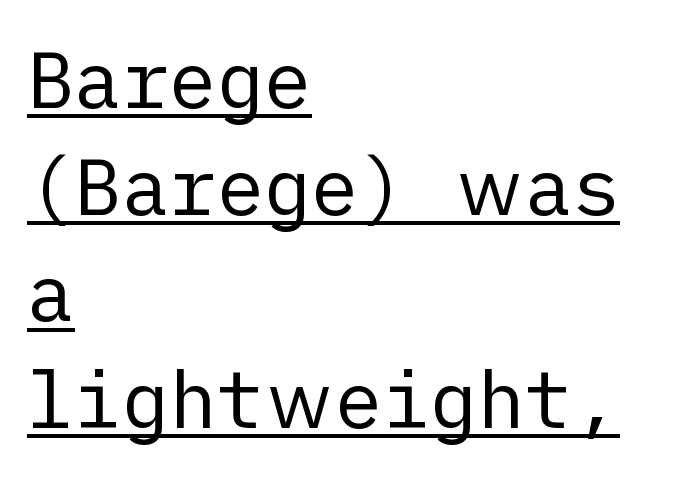
{"serif": "no", "italic": "no", "bold": "no", "weight": "regular", "width": "normal", "stroke_contrast": "low", "x_height": "medium", "underline": "yes", "align": "left", "line_spacing": "normal", "line_spacing_ratio": 1.35, "letter_spacing": "normal", "letter_spacing_em": 0.0, "glyph_px": 79}
